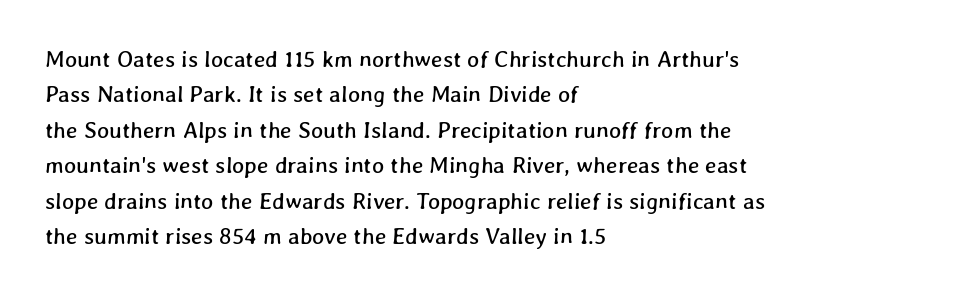
{"underline": "no", "align": "left", "line_spacing": "normal", "line_spacing_ratio": 1.54, "letter_spacing": "normal", "letter_spacing_em": 0.0, "glyph_px": 23}
